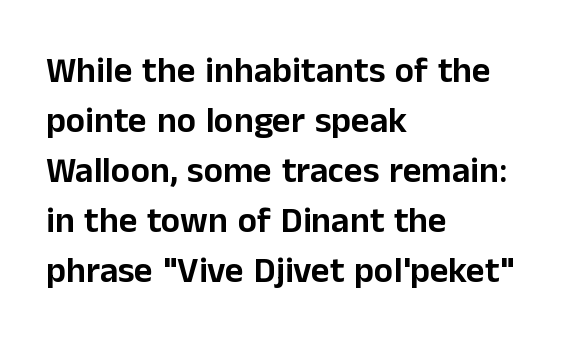
Q: Is the text italic (slanted)? A: No, it is upright.
Q: Is the typeface a serif or a sans-serif typeface? A: Sans-serif.
Q: Is the text underlined? A: No.
Q: How is the paragraph aligned? A: Left-aligned.
Q: Is the spacing between letters normal or unusually wide? A: Normal.
Q: Is the spacing between lines tight, normal or loose? A: Normal.
Q: Width (condensed, normal, or wide)? A: Normal.
Q: Stroke contrast? A: Low.
Q: x-height? A: Medium.
Q: Monospaced? A: No.
